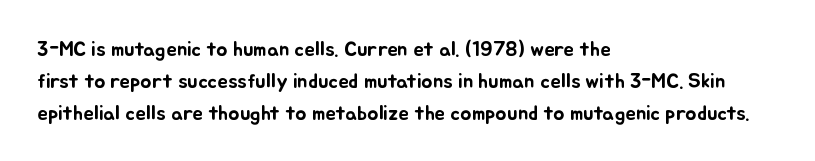
Layout note: lines flush left. The string is rendered with underlining switched off. The line texture is even and compact thanks to regular tracking. A roman cut, with each character standing at attention. The space between consecutive lines is moderate.
